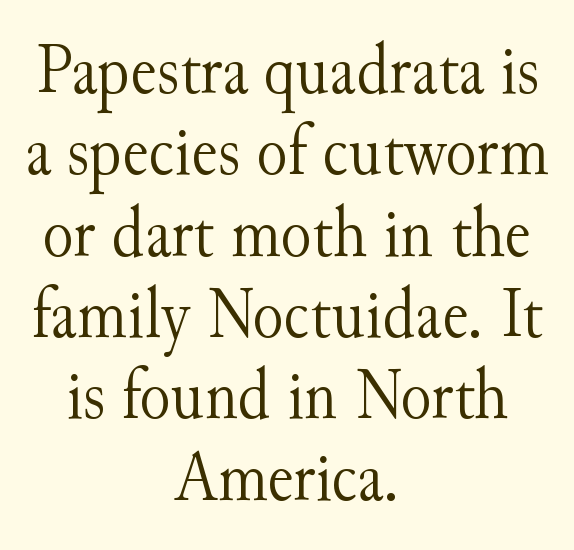
These lines are rendered in a variable-pitch font. Tracking here is standard; glyphs follow each other at the usual distance. The type sits square on the baseline with zero lean. This block would grow much taller if given ordinary leading; it's compressed now.
